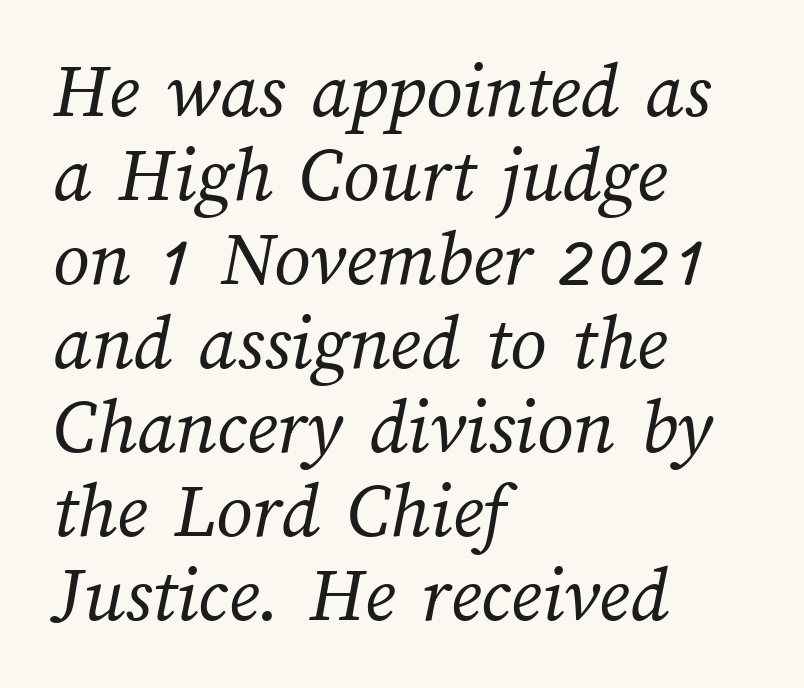
Q: Is the text bold? A: No.
Q: Is the text underlined? A: No.
Q: How is the paragraph aligned? A: Left-aligned.
Q: Is the spacing between letters normal or unusually wide? A: Normal.
Q: Is the spacing between lines tight, normal or loose? A: Tight.
Q: Width (condensed, normal, or wide)? A: Normal.
Q: Stroke contrast? A: Medium.
Q: x-height? A: Medium.
Q: Monospaced? A: No.
